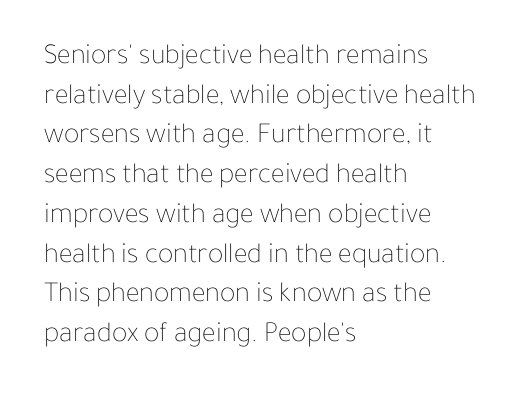
{"italic": "no", "bold": "no", "weight": "thin", "width": "normal", "stroke_contrast": "low", "x_height": "medium", "monospaced": "no", "underline": "no", "align": "left", "line_spacing": "normal", "line_spacing_ratio": 1.37, "letter_spacing": "normal", "letter_spacing_em": 0.0, "glyph_px": 29}
